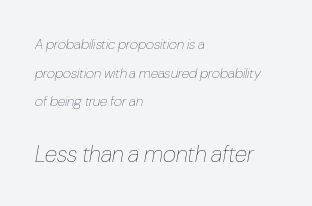
Q: Is the text bold? A: No.
Q: Is the text italic (slanted)? A: Yes, it leans right by about 10 degrees.
Q: Is the text underlined? A: No.
Q: How is the paragraph aligned? A: Left-aligned.
Q: Is the spacing between letters normal or unusually wide? A: Normal.
Q: Is the spacing between lines tight, normal or loose? A: Loose.
Q: Which block of text is set in a larger size, the first (top) or the second (bottom)? A: The second (bottom) one.
